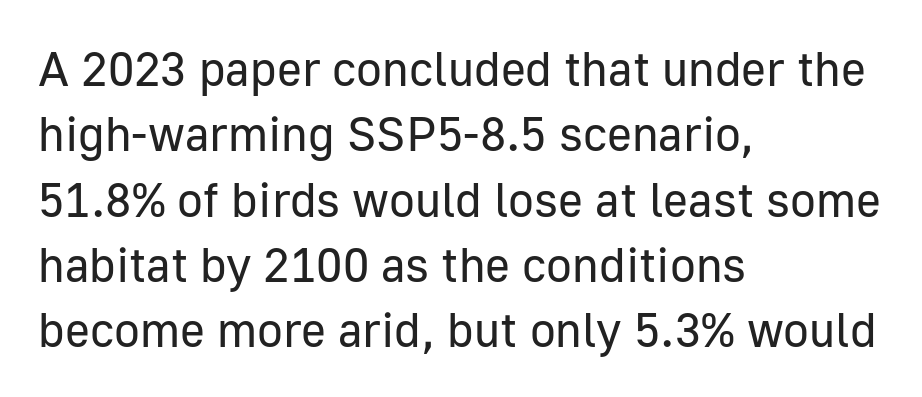
The image shows 48 px regular-weight sans-serif type, upright; set left-aligned, normal line spacing (1.36x), normal letter spacing, not underlined; low stroke contrast and a medium x-height.
